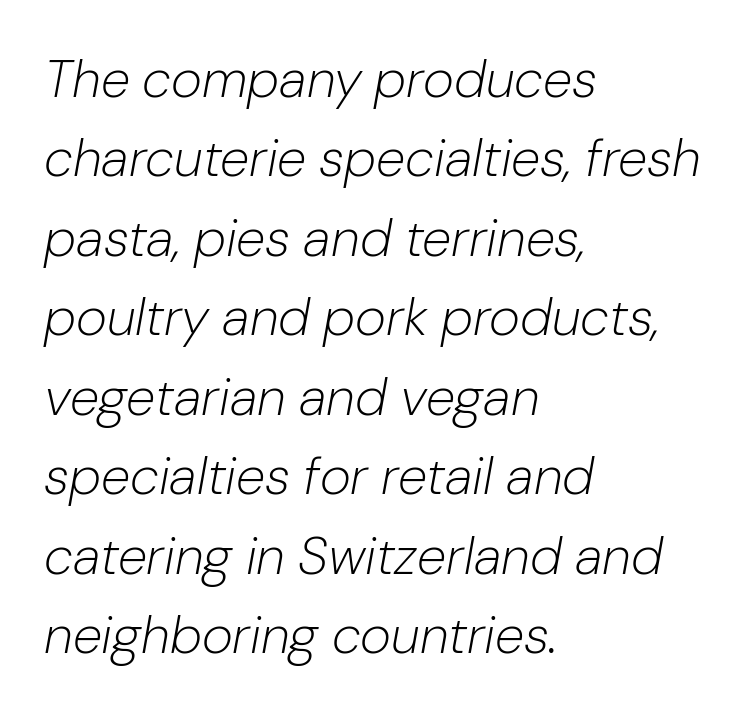
The image shows 53 px light type, italic (leaning right); set left-aligned, normal line spacing (1.5x), normal letter spacing, not underlined; low stroke contrast and a medium x-height.
